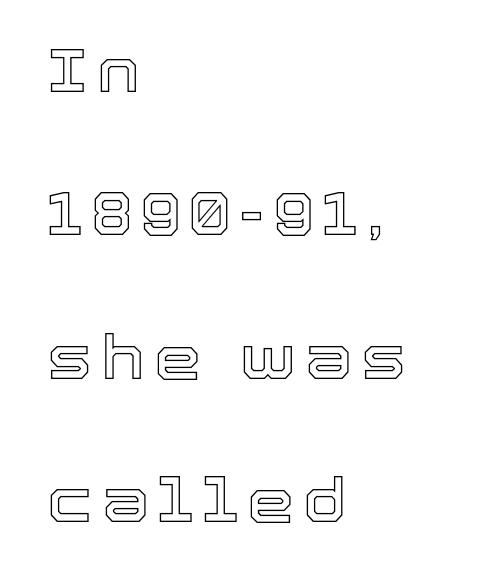
The image shows 60 px text type, upright; set left-aligned, loose line spacing (2.39x), not underlined; a medium x-height.
